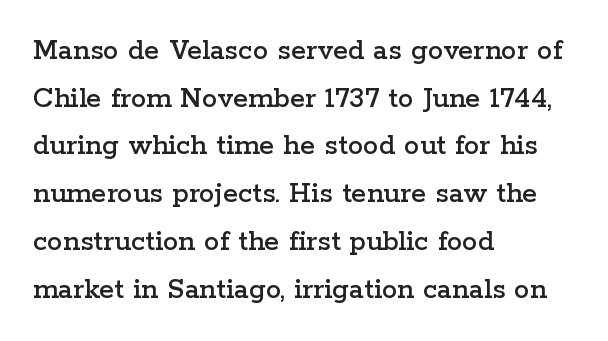
A typesetter would mark this as roman, not italic. The passage shown is typed in a proportional face where columns would drift. Successive baselines arrive at the customary interval. The text was rendered using a seriffed face with decorative stroke endings.
